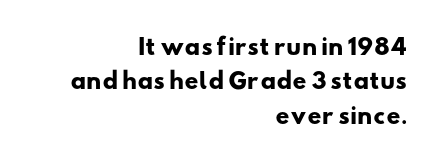
Q: Is the text bold? A: Yes.
Q: Is the text underlined? A: No.
Q: How is the paragraph aligned? A: Right-aligned.
Q: Is the spacing between letters normal or unusually wide? A: Normal.
Q: Is the spacing between lines tight, normal or loose? A: Normal.
